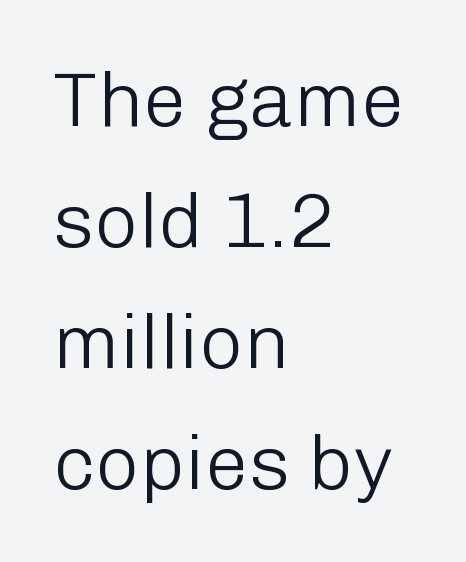
The image shows 77 px light sans-serif type, upright; set left-aligned, normal line spacing (1.57x), normal letter spacing, not underlined; low stroke contrast and a medium x-height.
